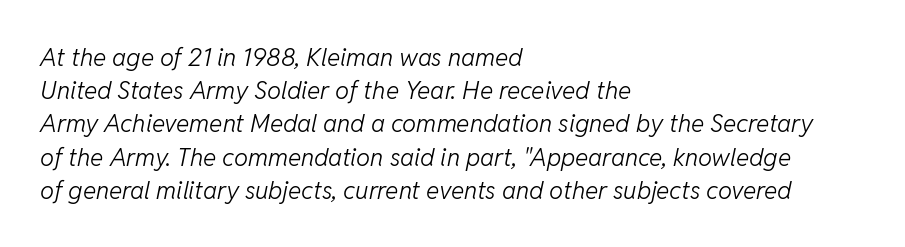
Q: Is the text bold? A: No.
Q: Is the text italic (slanted)? A: Yes, it leans right by about 11 degrees.
Q: Is the text underlined? A: No.
Q: How is the paragraph aligned? A: Left-aligned.
Q: Is the spacing between letters normal or unusually wide? A: Normal.
Q: Is the spacing between lines tight, normal or loose? A: Normal.
